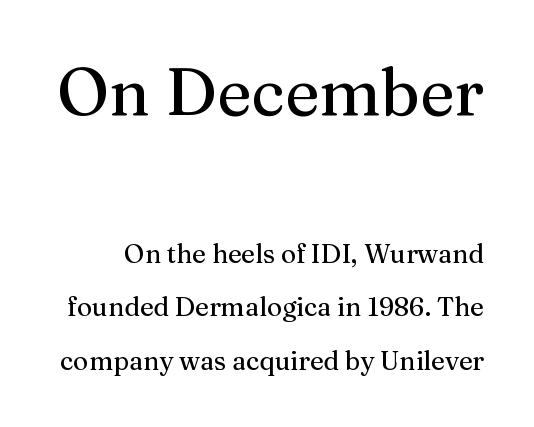
The image shows 66 px serif type, upright; set loose line spacing (2.04x), normal letter spacing, not underlined; the first (top) block is 2.54x larger; medium stroke contrast and a medium x-height.
